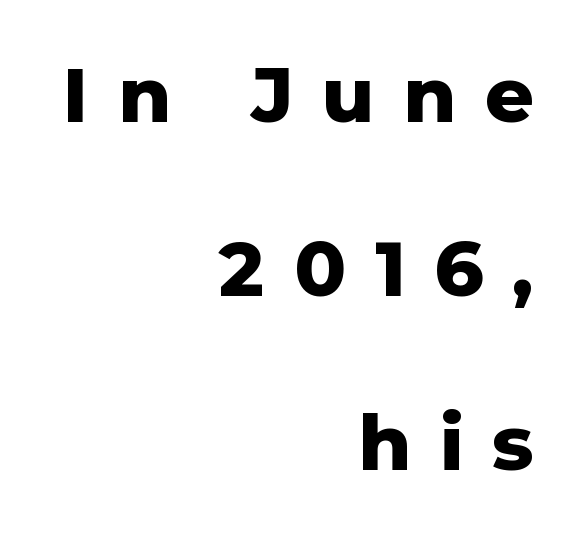
{"serif": "no", "italic": "no", "bold": "yes", "weight": "heavy", "width": "normal", "stroke_contrast": "low", "x_height": "medium", "monospaced": "no", "underline": "no", "align": "right", "line_spacing": "loose", "line_spacing_ratio": 2.29, "letter_spacing": "wide", "letter_spacing_em": 0.38, "glyph_px": 76}
